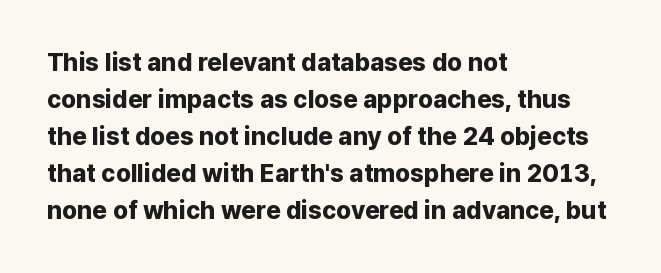
Horizontally, the lines are justified to the leading edge only. These words are printed bold, with thick strokes throughout. These lines sit exactly where default settings would place them. Every character sits straight up, as roman type does. Beneath every word, the page is bare.
